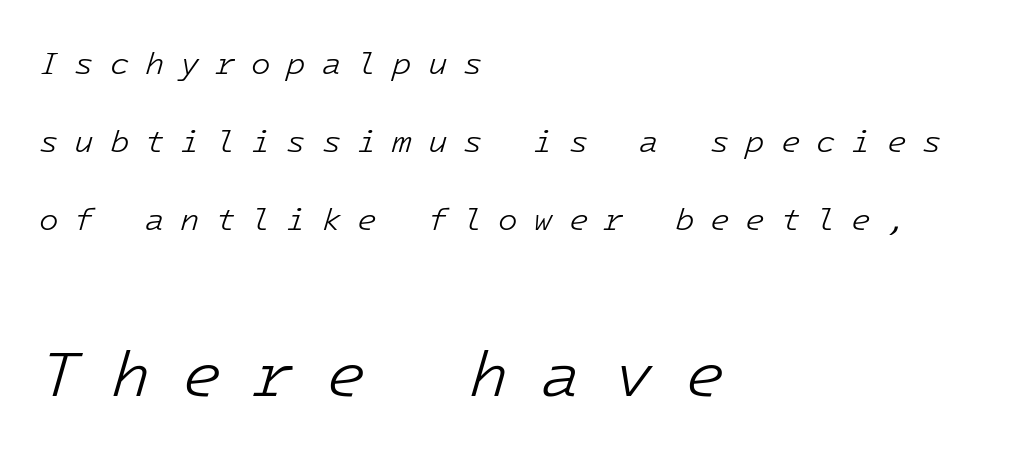
{"italic": "yes", "lean": "right", "slant_degrees": 16, "bold": "no", "weight": "light", "width": "normal", "stroke_contrast": "low", "x_height": "medium", "underline": "no", "align": "left", "line_spacing": "loose", "line_spacing_ratio": 2.44, "letter_spacing": "wide", "letter_spacing_em": 0.49, "larger_block": "second", "size_ratio": 2.03, "glyph_px": 65}
